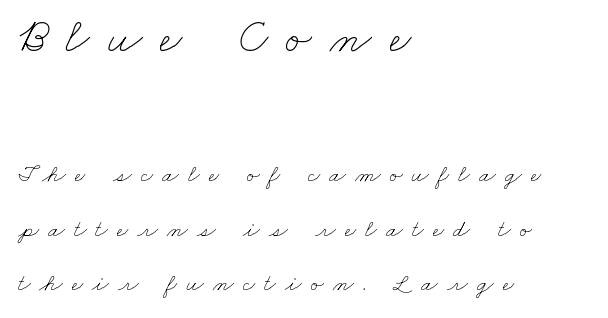
Loose tracking; the words dissolve into strings of separated letters. Visually the block forms a straight wall on the left and a jagged coastline on the right. Letters have the restrained weight of plain body copy at most. Widely set lines give the paragraph a tall, airy silhouette. Whoever set this made the first block the dominant, larger element.
